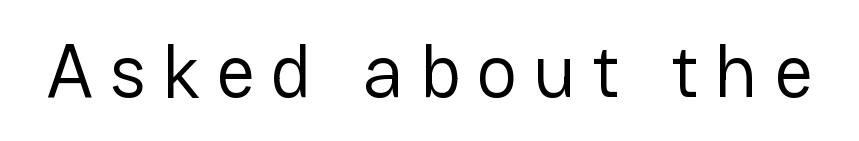
Q: Is the text bold? A: No.
Q: Is the text italic (slanted)? A: No, it is upright.
Q: Is the typeface a serif or a sans-serif typeface? A: Sans-serif.
Q: Is the text underlined? A: No.
Q: Is the spacing between letters normal or unusually wide? A: Unusually wide.
Q: Width (condensed, normal, or wide)? A: Normal.
Q: Stroke contrast? A: Low.
Q: x-height? A: Medium.
Q: Monospaced? A: No.
